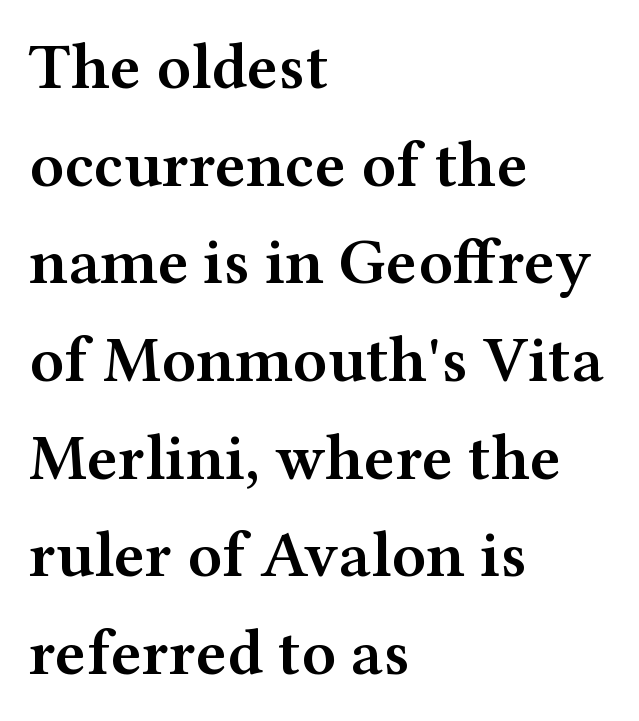
The image shows 66 px semibold, wide serif type, upright; set left-aligned, normal line spacing (1.48x), normal letter spacing, not underlined; medium stroke contrast and a medium x-height.
